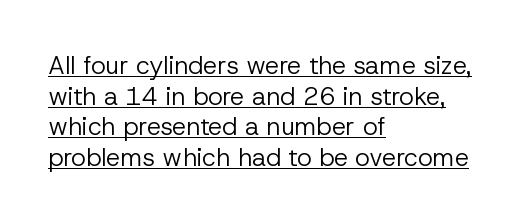
The image shows 25 px text type, upright; set left-aligned, line spacing 1.23x, normal letter spacing, underlined.
